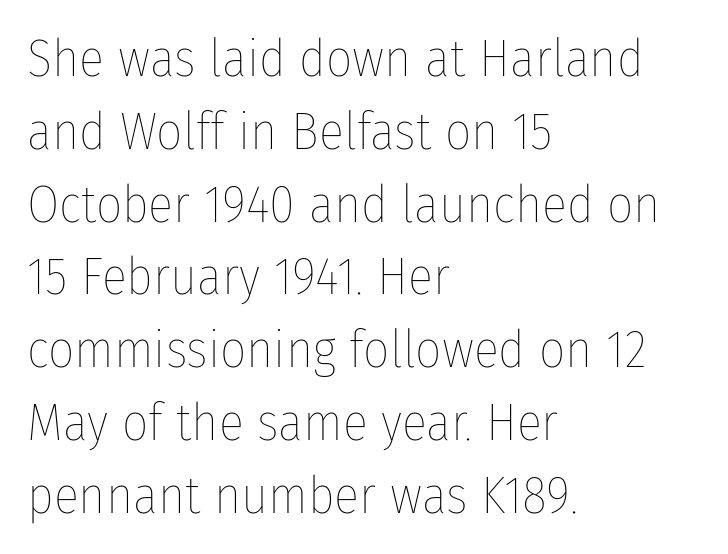
{"italic": "no", "bold": "no", "weight": "thin", "width": "condensed", "stroke_contrast": "low", "x_height": "medium", "monospaced": "no", "underline": "no", "align": "left", "line_spacing": "normal", "line_spacing_ratio": 1.4, "letter_spacing": "normal", "letter_spacing_em": 0.0, "glyph_px": 52}
